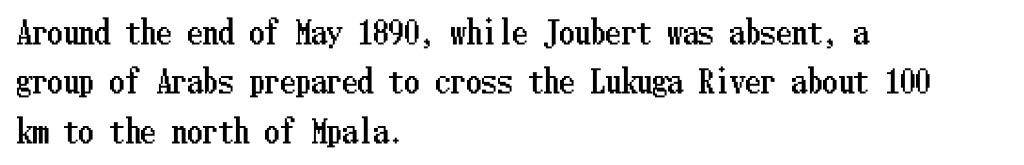
The image shows 31 px condensed type, upright; set left-aligned, normal line spacing (1.59x), normal letter spacing, not underlined; low stroke contrast and a medium x-height.
